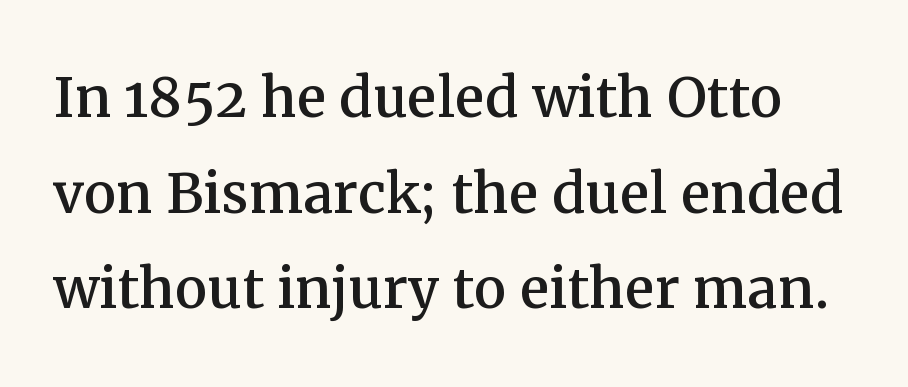
Q: Is the text italic (slanted)? A: No, it is upright.
Q: Is the typeface a serif or a sans-serif typeface? A: Serif.
Q: Is the text underlined? A: No.
Q: Is the spacing between letters normal or unusually wide? A: Normal.
Q: Is the spacing between lines tight, normal or loose? A: Normal.
Q: Width (condensed, normal, or wide)? A: Normal.
Q: Stroke contrast? A: Medium.
Q: x-height? A: Medium.
Q: Monospaced? A: No.
